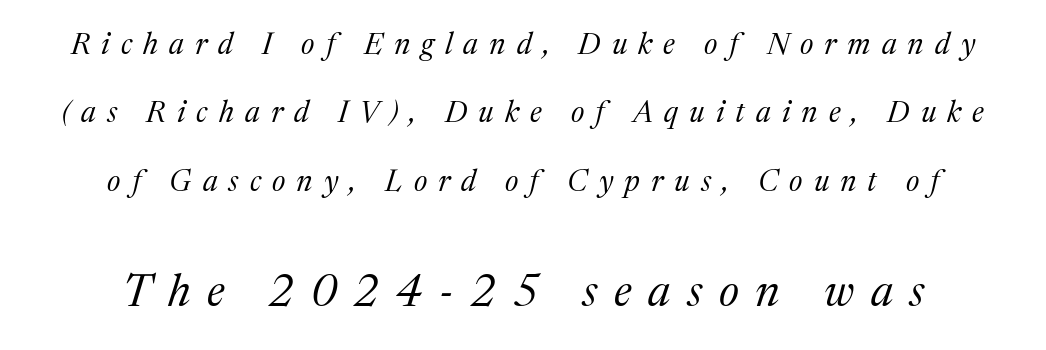
Q: Is the text bold? A: No.
Q: Is the text italic (slanted)? A: Yes, it leans right by about 17 degrees.
Q: Is the typeface a serif or a sans-serif typeface? A: Serif.
Q: Is the text underlined? A: No.
Q: How is the paragraph aligned? A: Centered.
Q: Is the spacing between letters normal or unusually wide? A: Unusually wide.
Q: Is the spacing between lines tight, normal or loose? A: Loose.
Q: Which block of text is set in a larger size, the first (top) or the second (bottom)? A: The second (bottom) one.
Q: Width (condensed, normal, or wide)? A: Normal.
Q: Stroke contrast? A: Medium.
Q: x-height? A: Medium.
Q: Monospaced? A: No.
